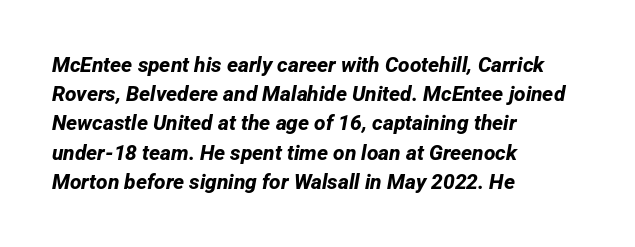
Q: Is the text bold? A: Yes.
Q: Is the text underlined? A: No.
Q: How is the paragraph aligned? A: Left-aligned.
Q: Is the spacing between letters normal or unusually wide? A: Normal.
Q: Is the spacing between lines tight, normal or loose? A: Normal.
